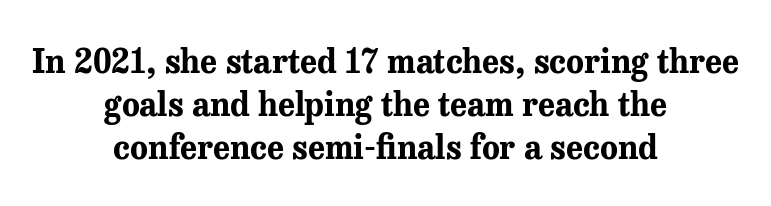
{"serif": "yes", "italic": "no", "bold": "yes", "weight": "bold", "width": "normal", "stroke_contrast": "medium", "x_height": "medium", "monospaced": "no", "underline": "no", "align": "center", "line_spacing": "normal", "line_spacing_ratio": 1.31, "letter_spacing": "normal", "letter_spacing_em": 0.0, "glyph_px": 33}
